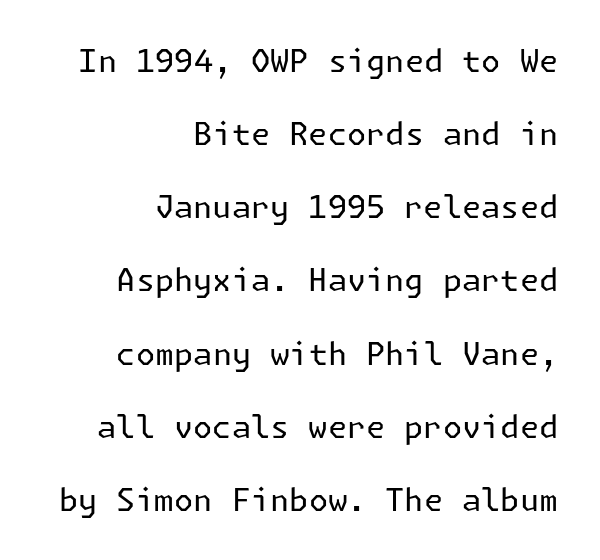
The lettering holds an erect, upright posture throughout. You can tell from the bare stems that sans-serif type was used. Does the copy run flush right? Yes — the right margin is perfectly even. Check the space under the baseline: it is left empty. Quick note: interline space is abundant. The horizontal fit of the characters is conventional and even.
